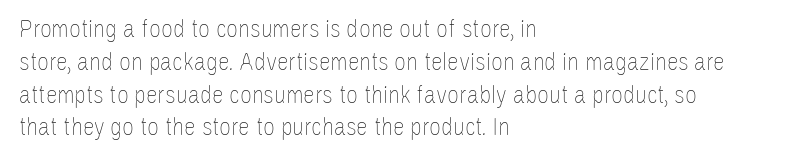
The image shows 26 px text type, upright; set left-aligned, normal line spacing (1.26x), normal letter spacing, not underlined.
